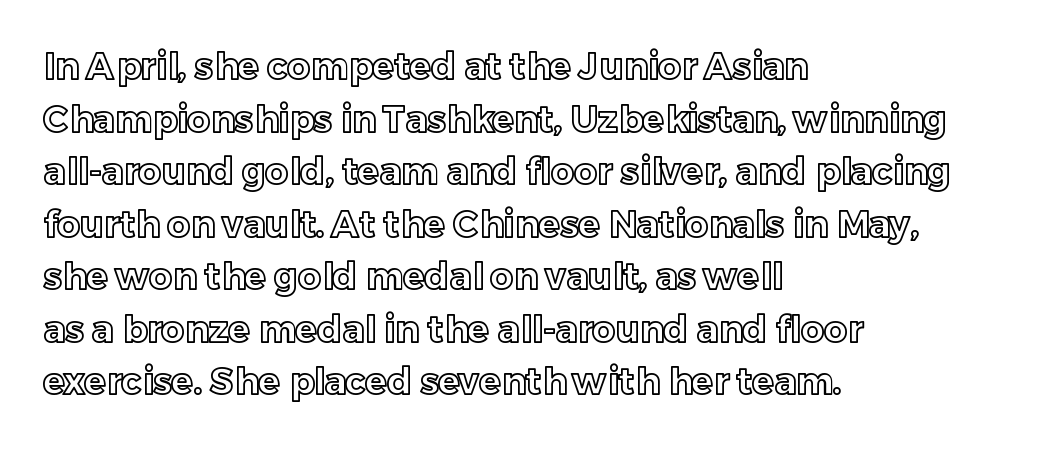
Q: Is the text italic (slanted)? A: No, it is upright.
Q: Is the text underlined? A: No.
Q: How is the paragraph aligned? A: Left-aligned.
Q: Is the spacing between letters normal or unusually wide? A: Normal.
Q: Is the spacing between lines tight, normal or loose? A: Normal.
Q: Width (condensed, normal, or wide)? A: Normal.
Q: x-height? A: Medium.
Q: Monospaced? A: No.
